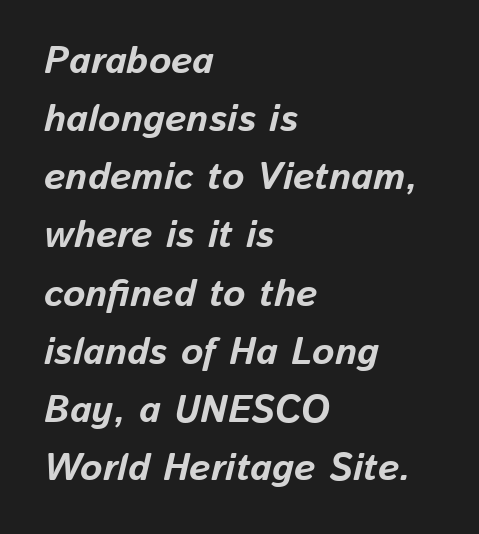
The image shows 38 px bold type, italic (leaning right); set left-aligned, normal line spacing (1.53x), normal letter spacing, not underlined; low stroke contrast and a medium x-height.
